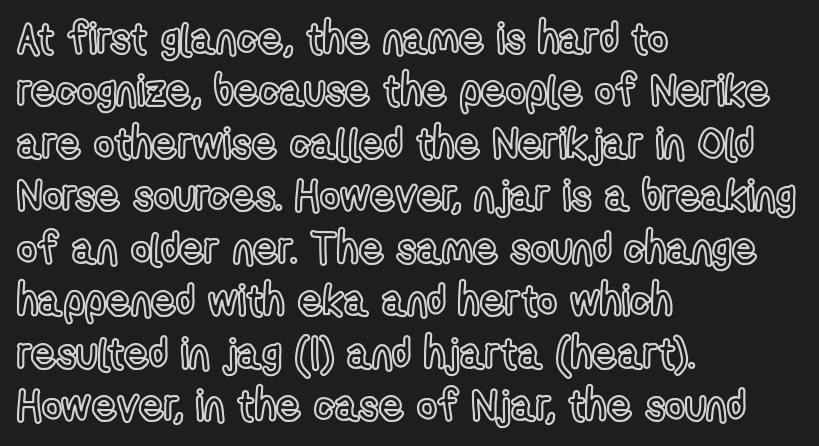
Q: Is the text italic (slanted)? A: No, it is upright.
Q: Is the text underlined? A: No.
Q: How is the paragraph aligned? A: Left-aligned.
Q: Is the spacing between letters normal or unusually wide? A: Normal.
Q: Width (condensed, normal, or wide)? A: Condensed.
Q: x-height? A: Medium.
Q: Monospaced? A: No.
